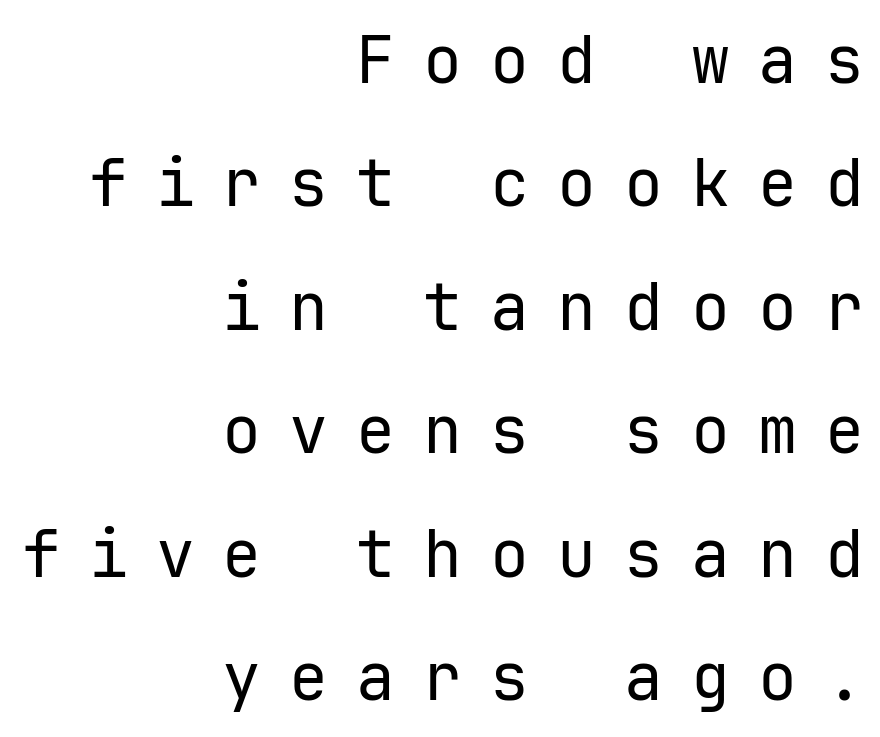
Q: Is the text bold? A: No.
Q: Is the text italic (slanted)? A: No, it is upright.
Q: Is the typeface a serif or a sans-serif typeface? A: Sans-serif.
Q: Is the text underlined? A: No.
Q: How is the paragraph aligned? A: Right-aligned.
Q: Is the spacing between letters normal or unusually wide? A: Unusually wide.
Q: Is the spacing between lines tight, normal or loose? A: Loose.
Q: Width (condensed, normal, or wide)? A: Normal.
Q: Stroke contrast? A: Low.
Q: x-height? A: Medium.
Q: Monospaced? A: Yes.
